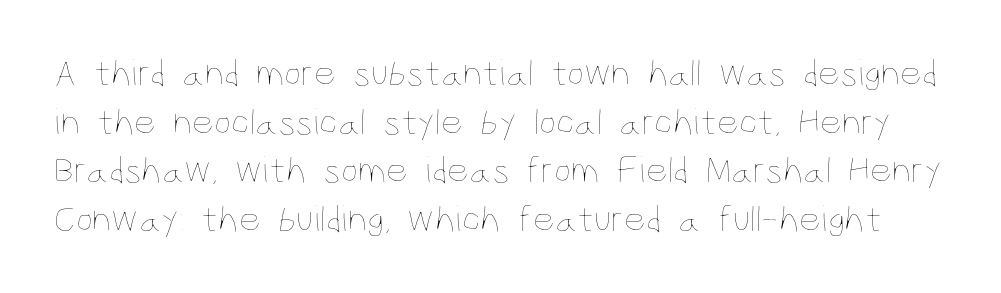
{"italic": "no", "bold": "no", "weight": "thin", "width": "condensed", "stroke_contrast": "low", "x_height": "large", "monospaced": "no", "underline": "no", "line_spacing": "normal", "line_spacing_ratio": 1.28, "letter_spacing": "normal", "letter_spacing_em": 0.0, "glyph_px": 38}
